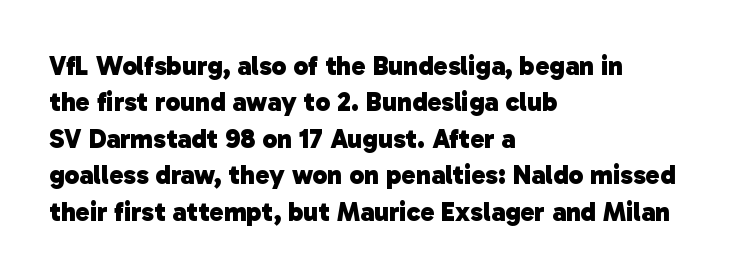
Quick note: interline space is typical. Quick note: underline off. If you drew a ruler down the left edge, every line would touch it. How are the letters spaced? Ordinarily, with no added tracking. Weight: bold.
